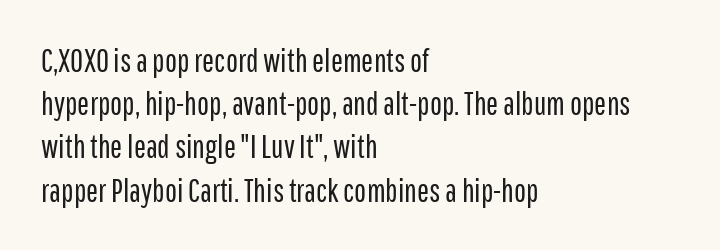
Vertically, the passage feels balanced, rows spaced as you'd expect. Serifs: no, the terminals of the letterforms are clean. You could not count columns in this text — the font is proportionally spaced. Look at the tracking — it's just the regular setting, nothing added.
